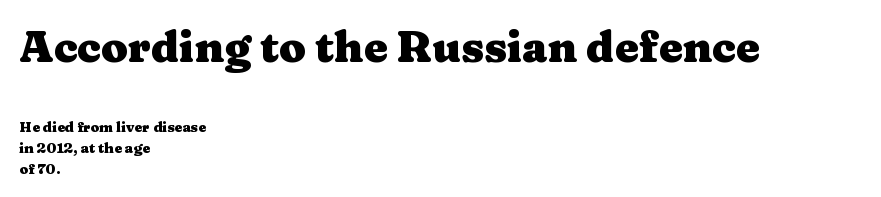
Q: Is the text bold? A: Yes.
Q: Is the text italic (slanted)? A: No, it is upright.
Q: Is the typeface a serif or a sans-serif typeface? A: Serif.
Q: Is the text underlined? A: No.
Q: How is the paragraph aligned? A: Left-aligned.
Q: Is the spacing between letters normal or unusually wide? A: Normal.
Q: Is the spacing between lines tight, normal or loose? A: Normal.
Q: Which block of text is set in a larger size, the first (top) or the second (bottom)? A: The first (top) one.
Q: Width (condensed, normal, or wide)? A: Wide.
Q: Stroke contrast? A: Medium.
Q: x-height? A: Medium.
Q: Monospaced? A: No.
